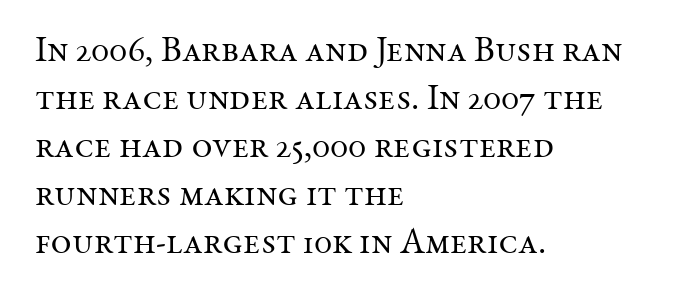
The image shows 36 px regular-weight serif type, upright; set left-aligned, normal line spacing (1.33x), normal letter spacing, not underlined; medium stroke contrast and a medium x-height.
